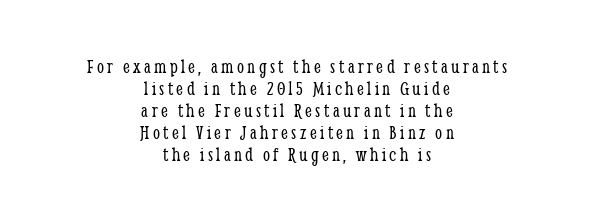
Q: Is the text bold? A: No.
Q: Is the text italic (slanted)? A: No, it is upright.
Q: Is the text underlined? A: No.
Q: How is the paragraph aligned? A: Centered.
Q: Is the spacing between lines tight, normal or loose? A: Tight.
